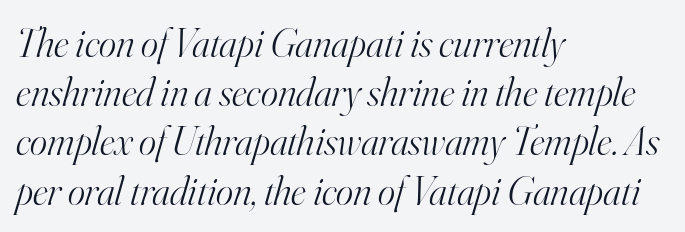
Q: Is the text bold? A: No.
Q: Is the text italic (slanted)? A: Yes, it leans right by about 16 degrees.
Q: Is the typeface a serif or a sans-serif typeface? A: Serif.
Q: Is the text underlined? A: No.
Q: How is the paragraph aligned? A: Left-aligned.
Q: Is the spacing between letters normal or unusually wide? A: Normal.
Q: Width (condensed, normal, or wide)? A: Normal.
Q: Stroke contrast? A: High.
Q: x-height? A: Small.
Q: Monospaced? A: No.
